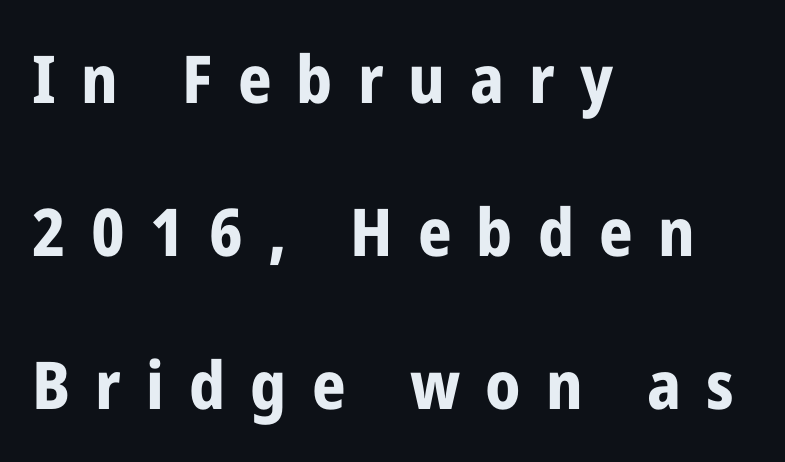
Only glyphs here, with clear space below each row. The rendering anchors every line to the left-hand side. The characters look thick and weighty, a clear bold. Nope, no serifs anywhere on these letters. How are the letters spaced? Widely, with obvious added tracking. No italicization has been applied; the sample stays upright.
